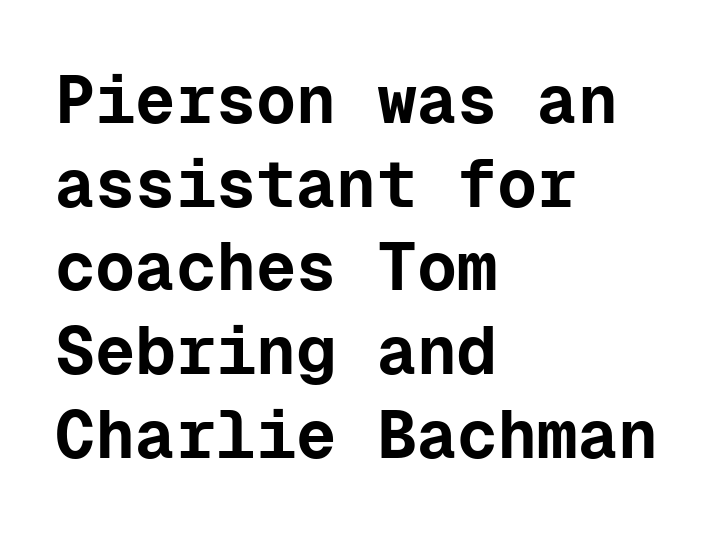
The image shows 67 px bold sans-serif type, upright, monospaced; set left-aligned, normal line spacing (1.25x), normal letter spacing, not underlined; low stroke contrast and a medium x-height.
